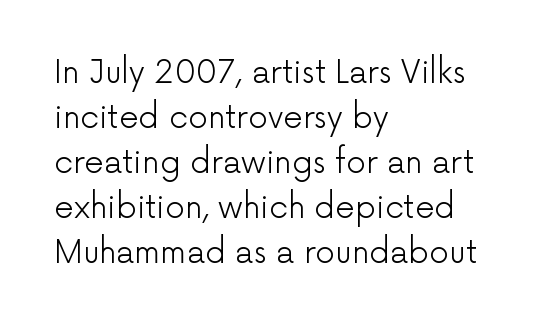
Spacing verdict: proportional, widths tailored to each character. Stroke mass is kept to a normal reading level or below. A typesetter would call this zero additional tracking. Students, observe: this is what conventionally led text looks like.
